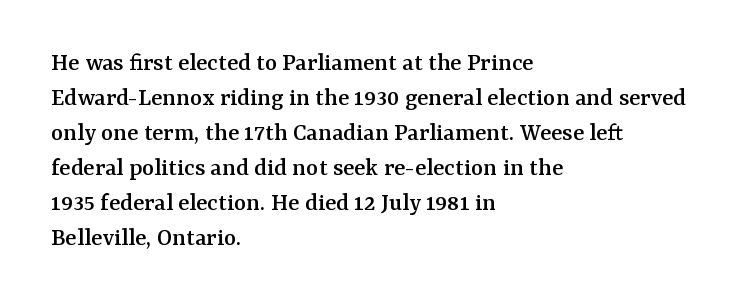
The image shows 26 px text type, upright; set left-aligned, normal line spacing (1.35x), normal letter spacing, not underlined.
